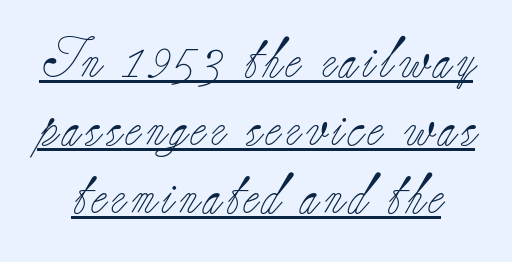
{"serif": "yes", "bold": "no", "weight": "light", "width": "normal", "stroke_contrast": "low", "x_height": "small", "monospaced": "no", "underline": "yes", "line_spacing": "normal", "line_spacing_ratio": 1.7, "glyph_px": 40}
